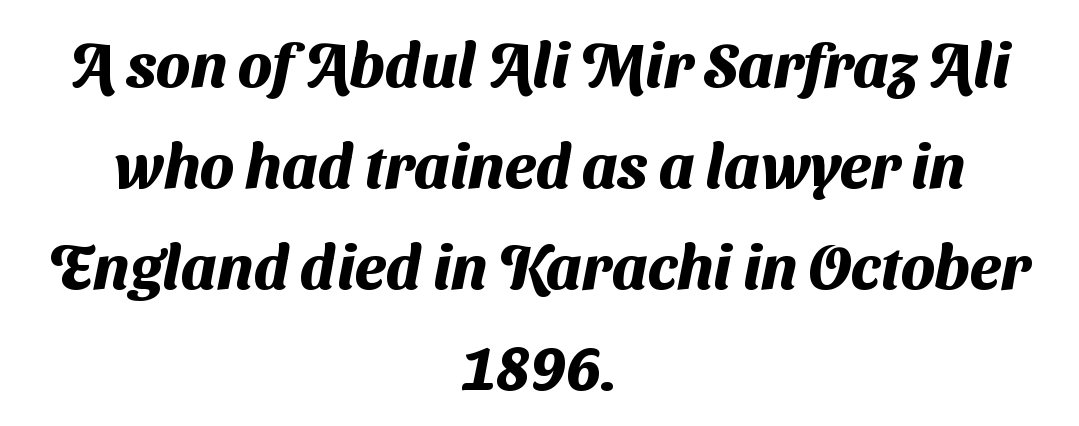
Summary of vertical rhythm: regular, with standard interline spacing. The typeface chosen for these lines omits serifs. The typesetting leans heavy: a genuine bold. Varying glyph widths throughout — classic text-font behaviour.
